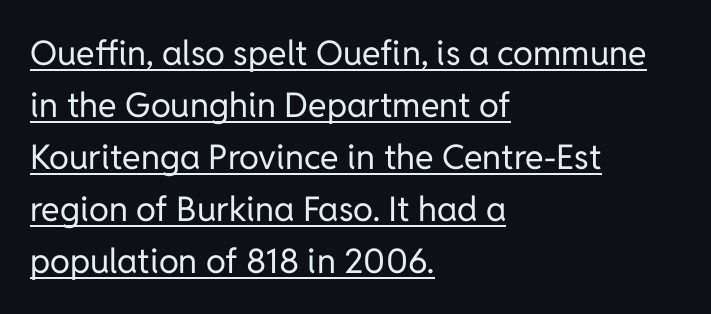
The image shows 34 px regular-weight sans-serif type, upright; set left-aligned, normal line spacing (1.53x), normal letter spacing, underlined; low stroke contrast and a medium x-height.
